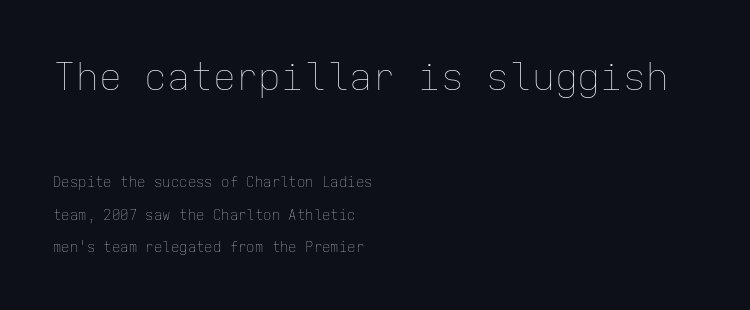
These lines stand farther apart than default settings would place them. Ordinary non-slanted type is in use. Descenders are the only things crossing below the line. Between one letter and the next there's only the usual sliver of space. The earlier block is typeset at a bigger size than the later block. The face used here is monospaced, like something from a code editor.
